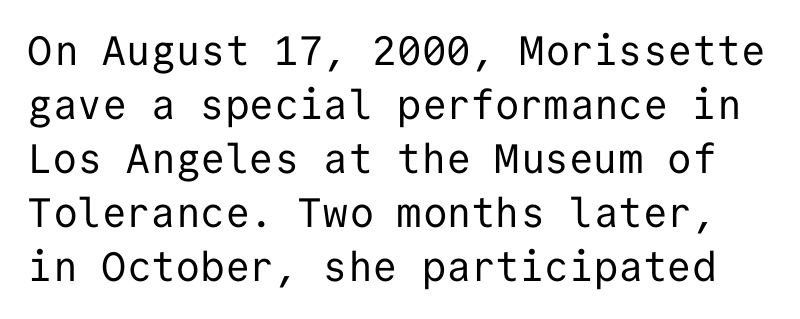
{"serif": "no", "italic": "no", "bold": "no", "weight": "regular", "width": "normal", "stroke_contrast": "low", "x_height": "medium", "monospaced": "yes", "underline": "no", "line_spacing": "normal", "line_spacing_ratio": 1.32, "letter_spacing": "normal", "letter_spacing_em": 0.0, "glyph_px": 41}
